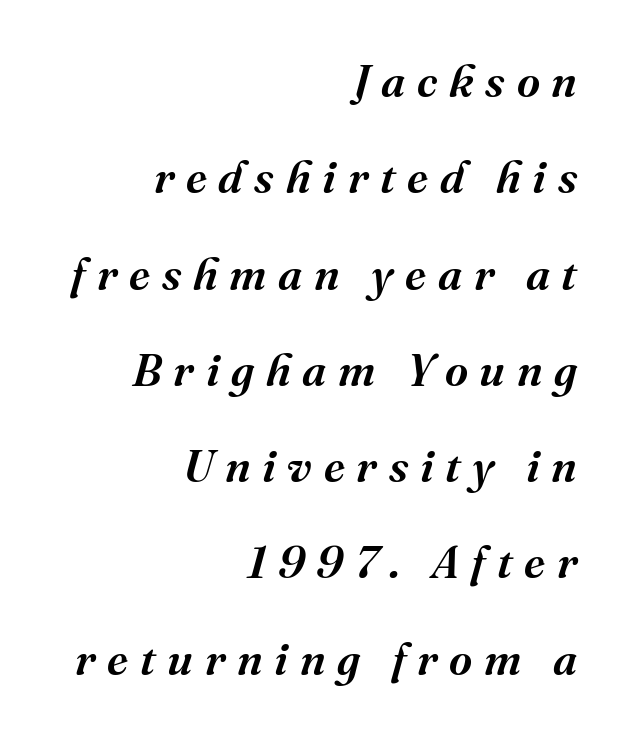
Q: Is the text bold? A: Semi-bold.
Q: Is the text italic (slanted)? A: Yes, it leans right by about 16 degrees.
Q: Is the typeface a serif or a sans-serif typeface? A: Serif.
Q: Is the text underlined? A: No.
Q: How is the paragraph aligned? A: Right-aligned.
Q: Is the spacing between letters normal or unusually wide? A: Unusually wide.
Q: Is the spacing between lines tight, normal or loose? A: Loose.
Q: Width (condensed, normal, or wide)? A: Normal.
Q: Stroke contrast? A: Medium.
Q: x-height? A: Medium.
Q: Monospaced? A: No.
